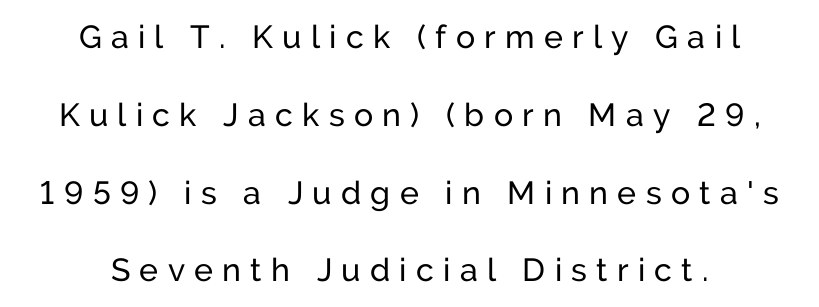
The image shows 32 px regular-weight sans-serif type, upright; set centered, loose line spacing (2.43x), unusually wide letter spacing (+0.29 em), not underlined; low stroke contrast and a medium x-height.
